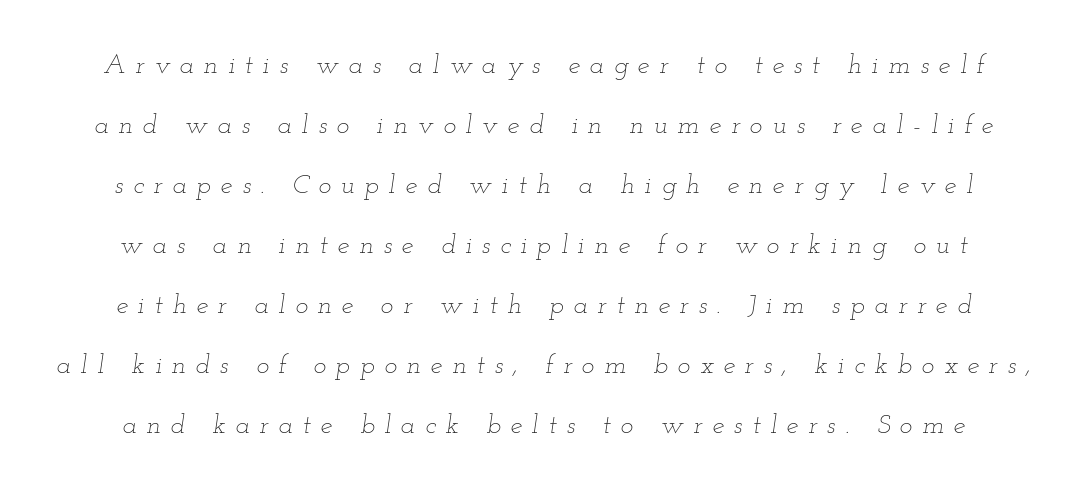
Q: Is the text bold? A: No.
Q: Is the text italic (slanted)? A: Yes, it leans right by about 12 degrees.
Q: Is the text underlined? A: No.
Q: Is the spacing between letters normal or unusually wide? A: Unusually wide.
Q: Is the spacing between lines tight, normal or loose? A: Loose.
